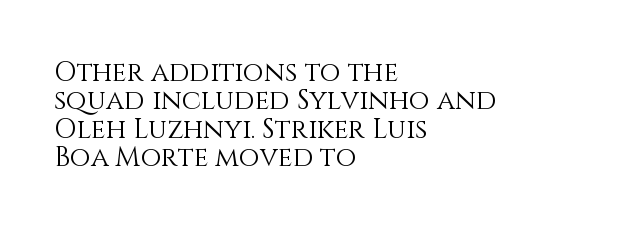
Interline gaps are noticeably narrow in this sample. The passage is arranged the way most books set body copy — flush left. How are the letters spaced? Ordinarily, with no added tracking. The area under the type is left untouched. This is roman type, the default non-slanted kind. The weight tops out at a normal text grade.
